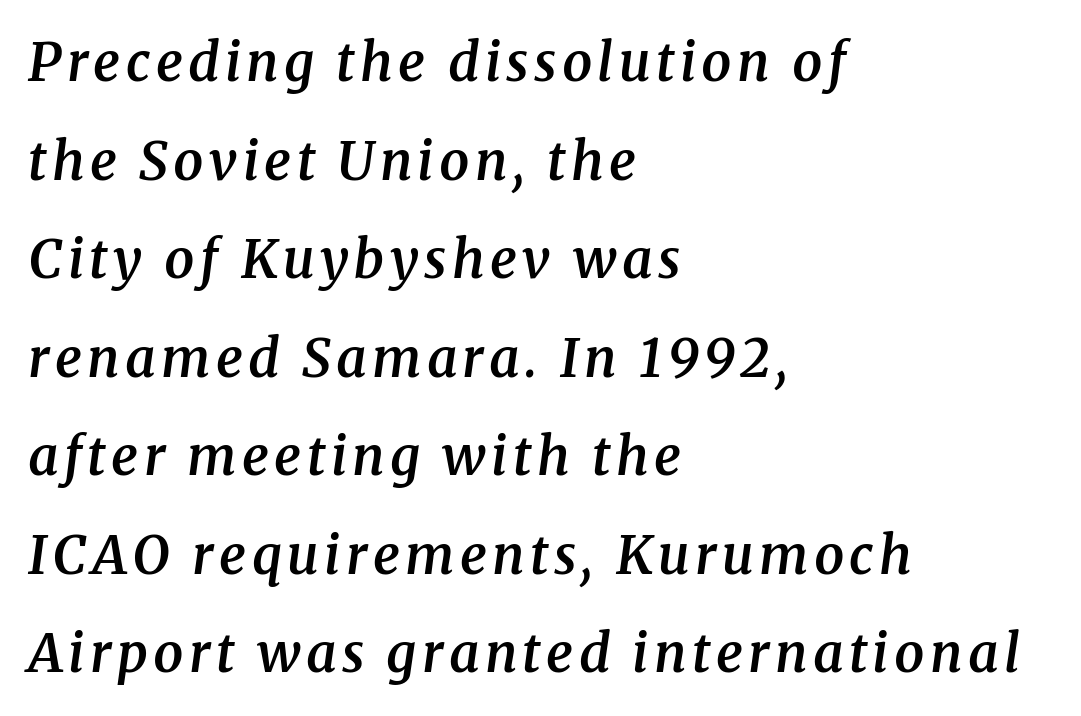
{"serif": "yes", "italic": "yes", "lean": "right", "slant_degrees": 8, "bold": "semi", "weight": "semibold", "width": "normal", "stroke_contrast": "medium", "x_height": "medium", "monospaced": "no", "underline": "no", "align": "left", "line_spacing_ratio": 1.86, "glyph_px": 53}
